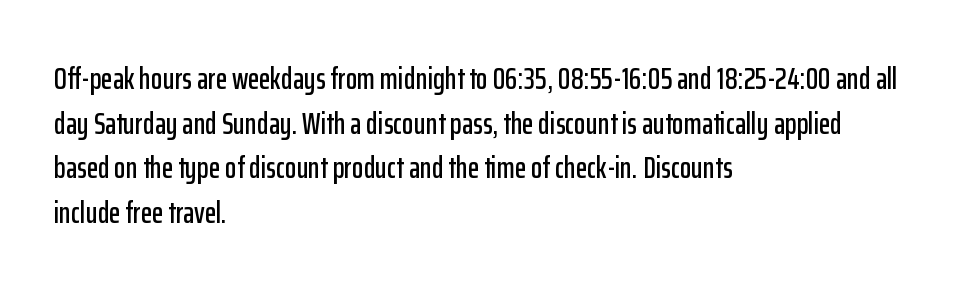
Q: Is the text italic (slanted)? A: No, it is upright.
Q: Is the typeface a serif or a sans-serif typeface? A: Sans-serif.
Q: Is the text underlined? A: No.
Q: How is the paragraph aligned? A: Left-aligned.
Q: Is the spacing between letters normal or unusually wide? A: Normal.
Q: Is the spacing between lines tight, normal or loose? A: Normal.
Q: Width (condensed, normal, or wide)? A: Condensed.
Q: Stroke contrast? A: Low.
Q: x-height? A: Medium.
Q: Monospaced? A: No.
